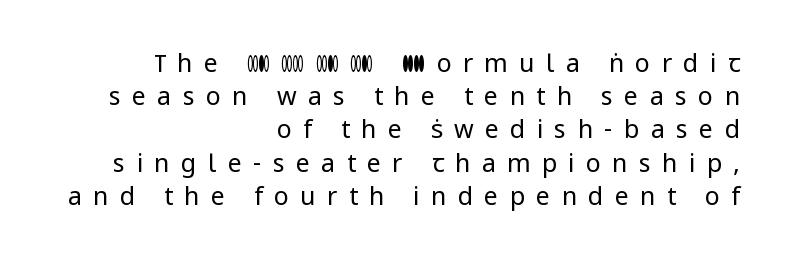
The image shows 25 px text type, upright; set right-aligned, normal line spacing (1.33x), unusually wide letter spacing (+0.45 em), not underlined.
